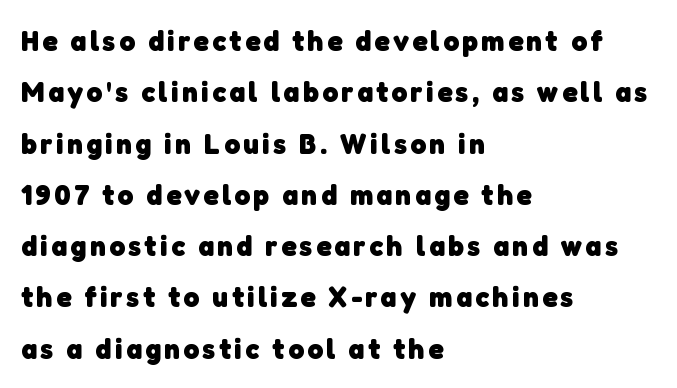
Serif or sans? Sans — the stroke terminals are bare. Do the characters align in a grid? No, the font is proportional. Plenty of ink on the page — the face is bold. These lines are set flush left with a ragged right edge.
